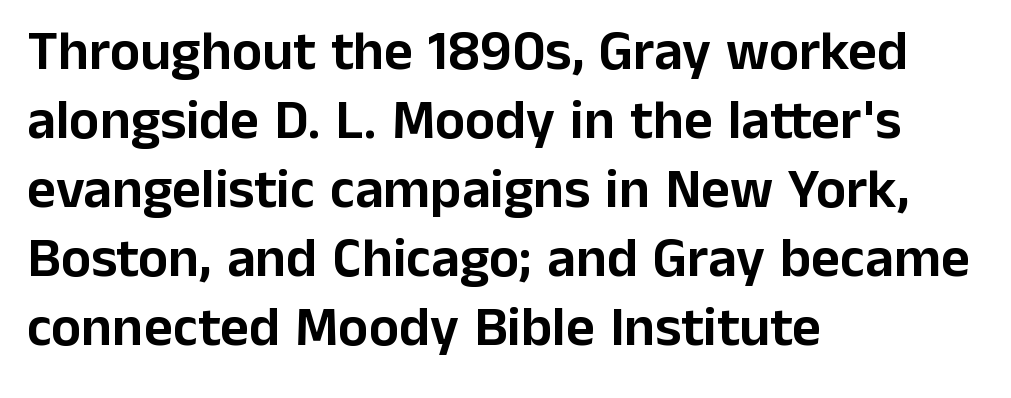
{"serif": "no", "italic": "no", "width": "normal", "stroke_contrast": "low", "x_height": "medium", "monospaced": "no", "underline": "no", "align": "left", "line_spacing_ratio": 1.23, "letter_spacing": "normal", "letter_spacing_em": 0.0, "glyph_px": 56}
